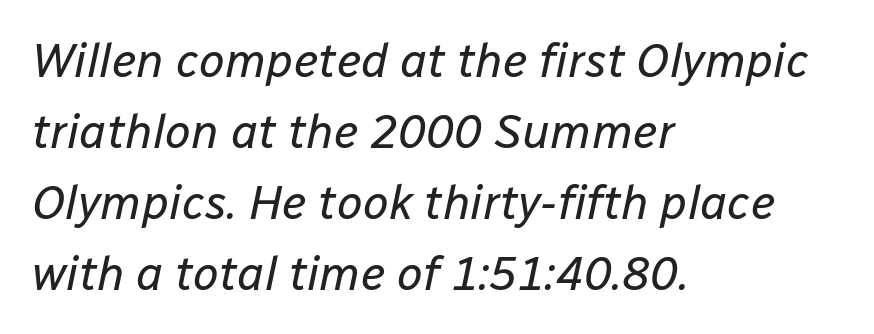
Q: Is the text bold? A: No.
Q: Is the text italic (slanted)? A: Yes, it leans right by about 12 degrees.
Q: Is the text underlined? A: No.
Q: How is the paragraph aligned? A: Left-aligned.
Q: Is the spacing between letters normal or unusually wide? A: Normal.
Q: Is the spacing between lines tight, normal or loose? A: Normal.
Q: Width (condensed, normal, or wide)? A: Normal.
Q: Stroke contrast? A: Low.
Q: x-height? A: Medium.
Q: Monospaced? A: No.
